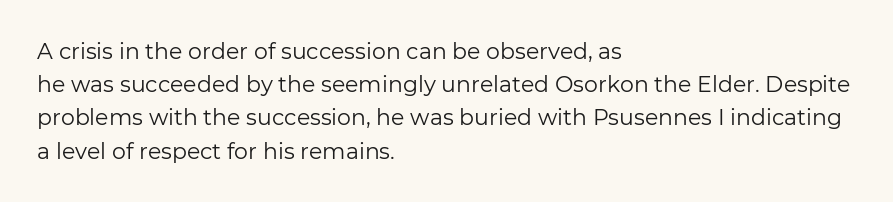
{"italic": "no", "bold": "no", "underline": "no", "align": "left", "line_spacing": "normal", "line_spacing_ratio": 1.51, "letter_spacing": "normal", "letter_spacing_em": 0.0, "glyph_px": 22}
